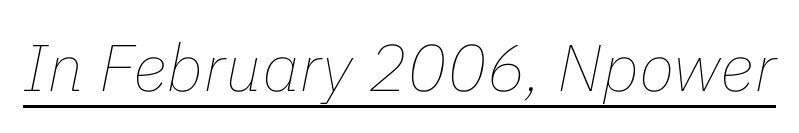
The image shows 66 px thin type, italic (leaning right); set normal letter spacing, underlined; low stroke contrast and a medium x-height.
